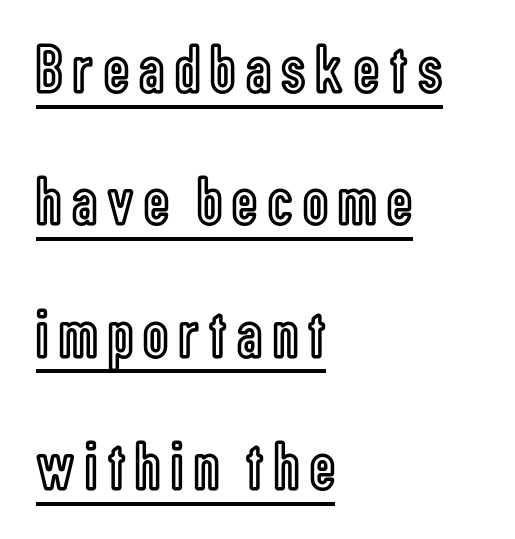
{"italic": "no", "width": "condensed", "x_height": "medium", "monospaced": "no", "underline": "yes", "align": "left", "line_spacing_ratio": 1.89, "glyph_px": 70}
